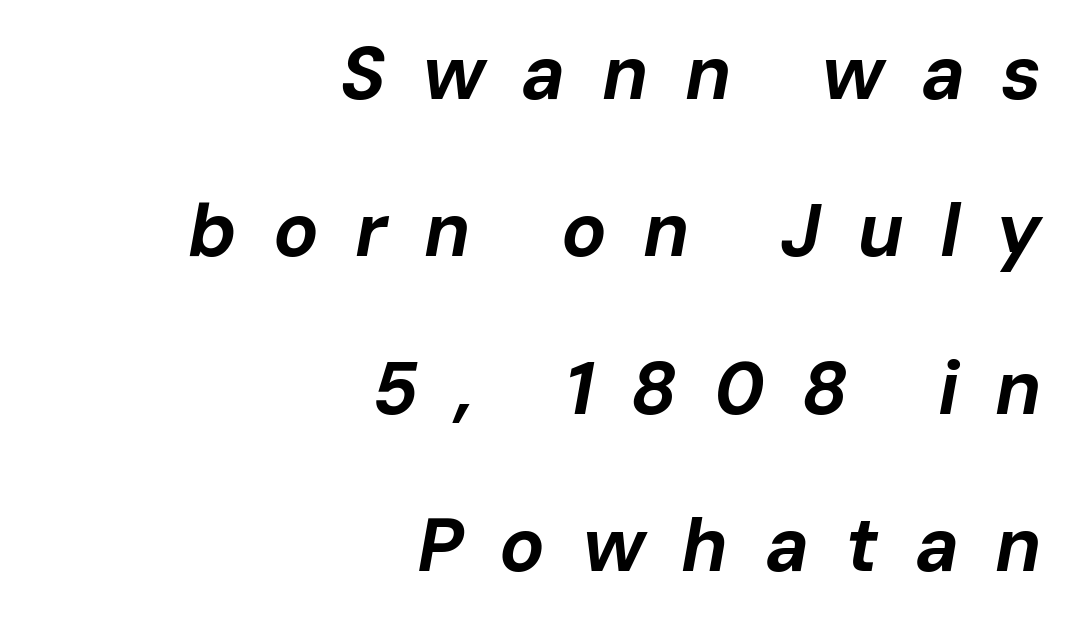
Descender tails drop into unmarked territory. These lines have a slow, spaced-out rhythm from letter to letter. Character widths vary here, with narrow letters taking less room than wide ones. Caption: multi-line text, flush right, ragged left.
